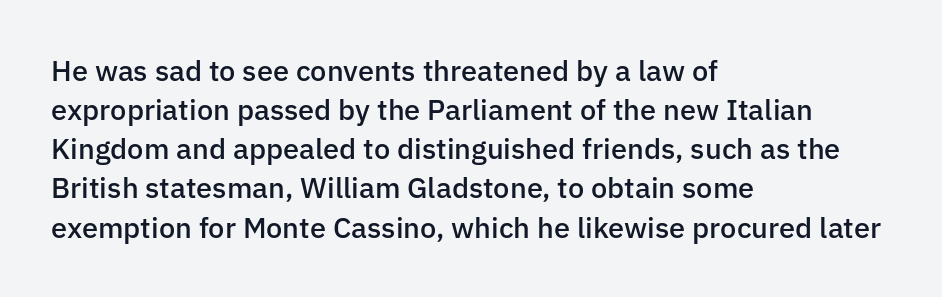
Q: Is the text bold? A: Semi-bold.
Q: Is the text italic (slanted)? A: No, it is upright.
Q: Is the typeface a serif or a sans-serif typeface? A: Sans-serif.
Q: Is the text underlined? A: No.
Q: How is the paragraph aligned? A: Left-aligned.
Q: Is the spacing between letters normal or unusually wide? A: Normal.
Q: Is the spacing between lines tight, normal or loose? A: Normal.
Q: Width (condensed, normal, or wide)? A: Normal.
Q: Stroke contrast? A: Low.
Q: x-height? A: Medium.
Q: Monospaced? A: No.
